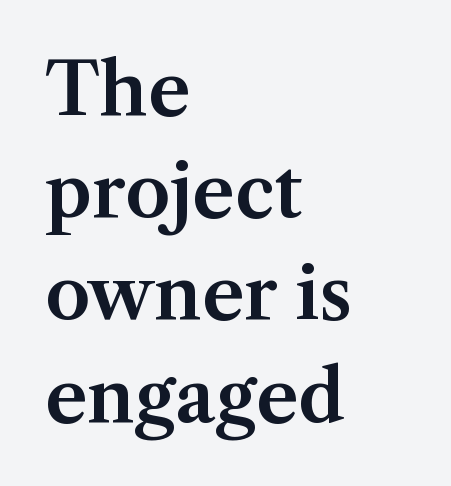
The rendering anchors every line to the left-hand side. A typesetter would call this leading conventional body-copy spacing. Observe the serifs anchoring each vertical stroke in this sample. Characters remain perfectly vertical along every line. These lines are rendered in a variable-pitch font.
